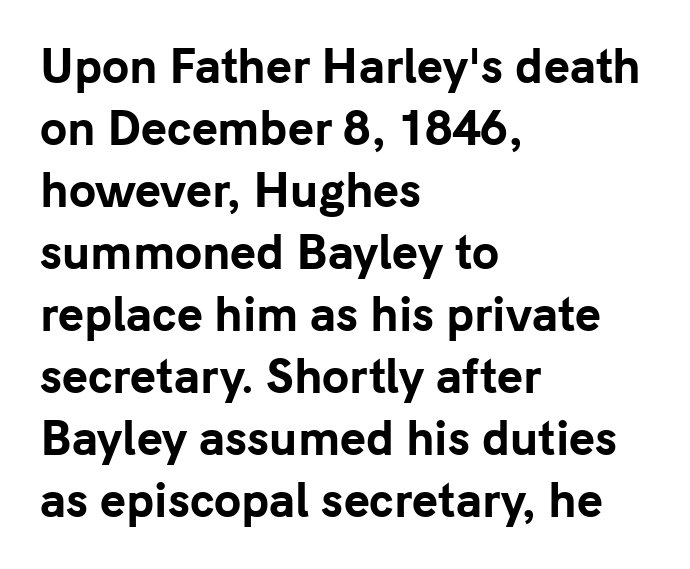
A full-strength bold gives these letters their thick strokes. The font's upright variant was chosen for this text. Type without underlining. Think of a printed novel: that variable character pitch is what you see here. The paragraph has a hard left edge and a soft right edge.
